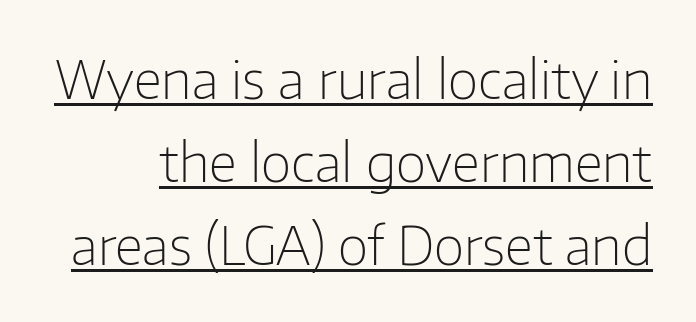
{"serif": "no", "italic": "no", "bold": "no", "weight": "light", "width": "normal", "stroke_contrast": "low", "x_height": "medium", "monospaced": "no", "underline": "yes", "line_spacing": "normal", "line_spacing_ratio": 1.57, "letter_spacing": "normal", "letter_spacing_em": 0.0, "glyph_px": 53}
